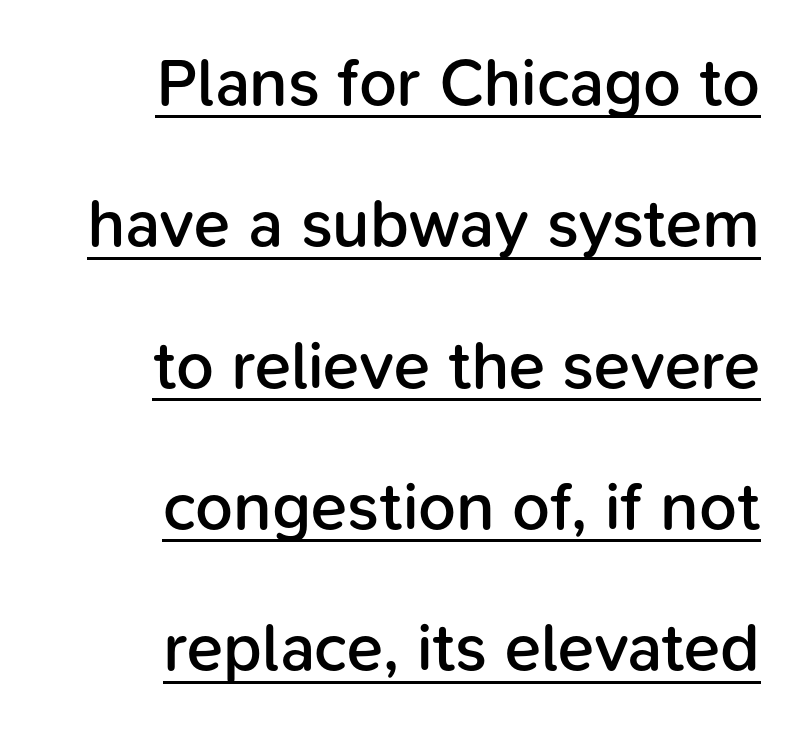
Q: Is the text bold? A: Semi-bold.
Q: Is the text italic (slanted)? A: No, it is upright.
Q: Is the typeface a serif or a sans-serif typeface? A: Sans-serif.
Q: Is the text underlined? A: Yes.
Q: How is the paragraph aligned? A: Right-aligned.
Q: Is the spacing between letters normal or unusually wide? A: Normal.
Q: Is the spacing between lines tight, normal or loose? A: Loose.
Q: Width (condensed, normal, or wide)? A: Normal.
Q: Stroke contrast? A: Low.
Q: x-height? A: Medium.
Q: Monospaced? A: No.
